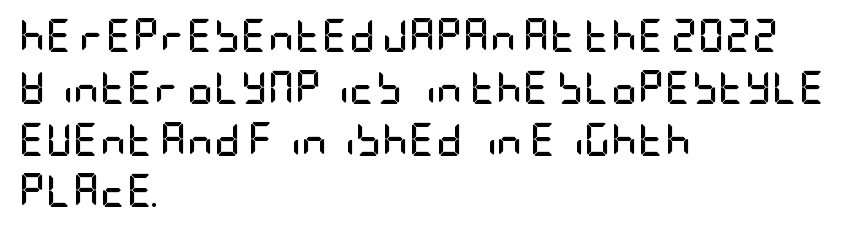
{"serif": "no", "italic": "no", "bold": "yes", "weight": "semibold", "width": "condensed", "stroke_contrast": "low", "x_height": "large", "underline": "no", "align": "left", "line_spacing": "normal", "line_spacing_ratio": 1.57, "letter_spacing": "normal", "letter_spacing_em": 0.0, "glyph_px": 33}
